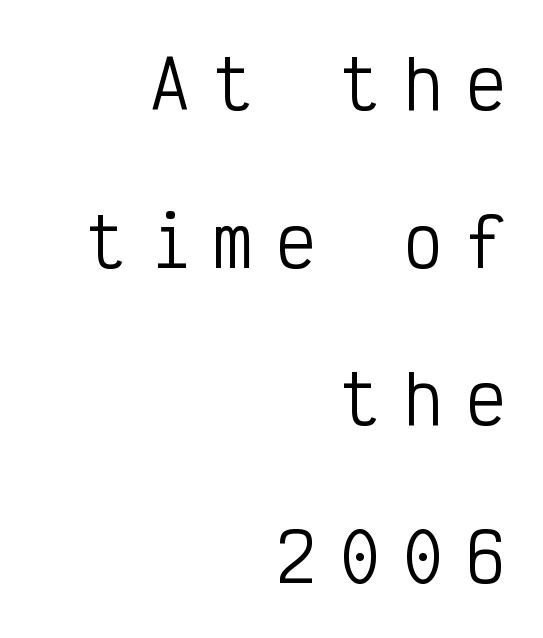
Q: Is the text bold? A: No.
Q: Is the text italic (slanted)? A: No, it is upright.
Q: Is the typeface a serif or a sans-serif typeface? A: Sans-serif.
Q: Is the text underlined? A: No.
Q: How is the paragraph aligned? A: Right-aligned.
Q: Is the spacing between letters normal or unusually wide? A: Unusually wide.
Q: Is the spacing between lines tight, normal or loose? A: Loose.
Q: Width (condensed, normal, or wide)? A: Condensed.
Q: Stroke contrast? A: Low.
Q: x-height? A: Medium.
Q: Monospaced? A: Yes.
